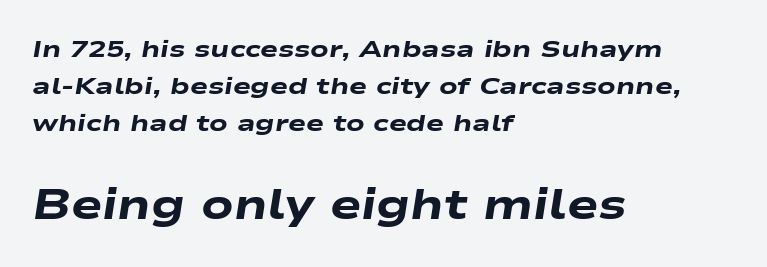
{"italic": "yes", "lean": "right", "slant_degrees": 9, "bold": "yes", "weight": "heavy", "width": "wide", "stroke_contrast": "low", "x_height": "medium", "monospaced": "no", "underline": "no", "align": "left", "line_spacing": "normal", "line_spacing_ratio": 1.54, "letter_spacing": "normal", "letter_spacing_em": 0.0, "larger_block": "second", "size_ratio": 1.75, "glyph_px": 42}
